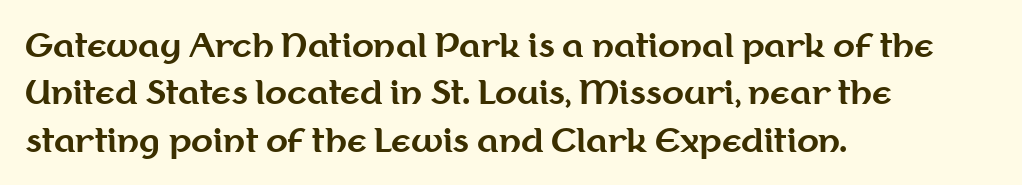
The image shows 32 px bold sans-serif type, upright; set left-aligned, normal line spacing (1.48x), normal letter spacing, not underlined; medium stroke contrast and a medium x-height.
